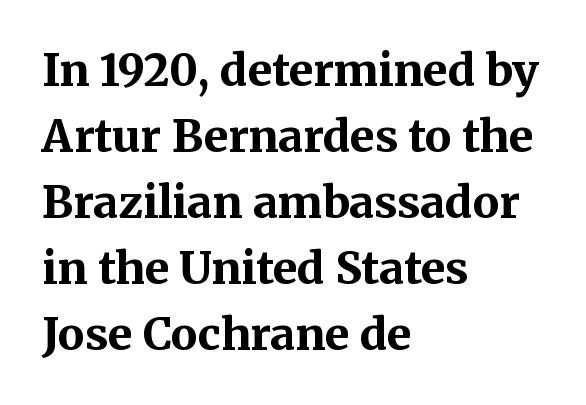
{"serif": "yes", "italic": "no", "bold": "yes", "weight": "bold", "width": "normal", "stroke_contrast": "medium", "x_height": "medium", "monospaced": "no", "underline": "no", "align": "left", "line_spacing": "normal", "line_spacing_ratio": 1.5, "letter_spacing": "normal", "letter_spacing_em": 0.0, "glyph_px": 44}
